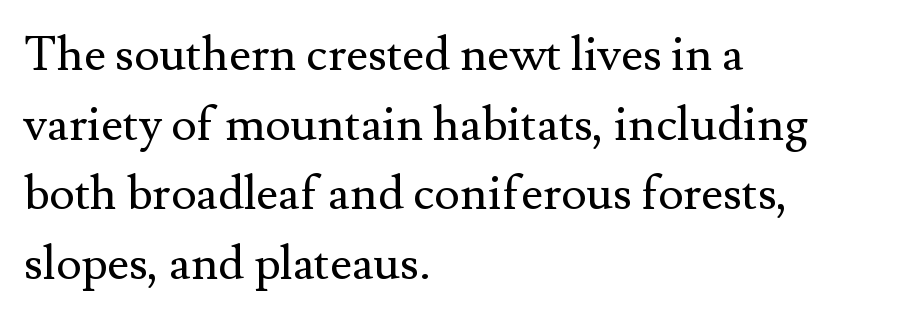
The image shows 48 px regular-weight serif type, upright; set left-aligned, normal line spacing (1.45x), normal letter spacing, not underlined; medium stroke contrast and a small x-height.
